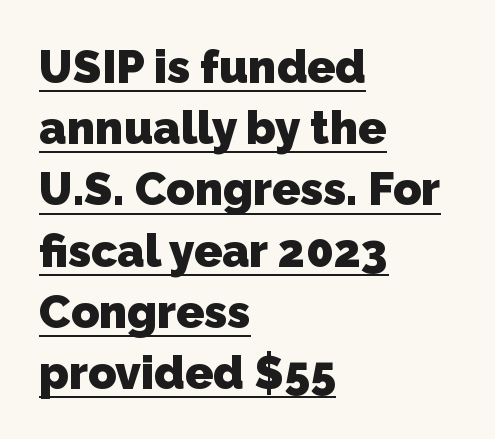
{"serif": "no", "bold": "yes", "weight": "heavy", "width": "normal", "stroke_contrast": "low", "x_height": "medium", "monospaced": "no", "underline": "yes", "align": "left", "line_spacing": "normal", "line_spacing_ratio": 1.33, "letter_spacing": "normal", "letter_spacing_em": 0.0, "glyph_px": 46}
